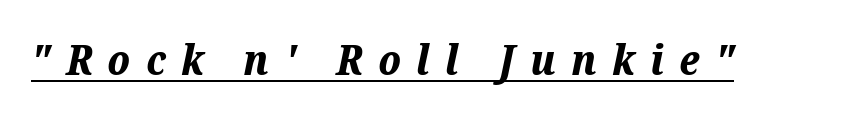
Q: Is the text bold? A: Yes.
Q: Is the text italic (slanted)? A: Yes, it leans right by about 12 degrees.
Q: Is the text underlined? A: Yes.
Q: Is the spacing between letters normal or unusually wide? A: Unusually wide.
Q: Width (condensed, normal, or wide)? A: Normal.
Q: Stroke contrast? A: Medium.
Q: x-height? A: Medium.
Q: Monospaced? A: No.
